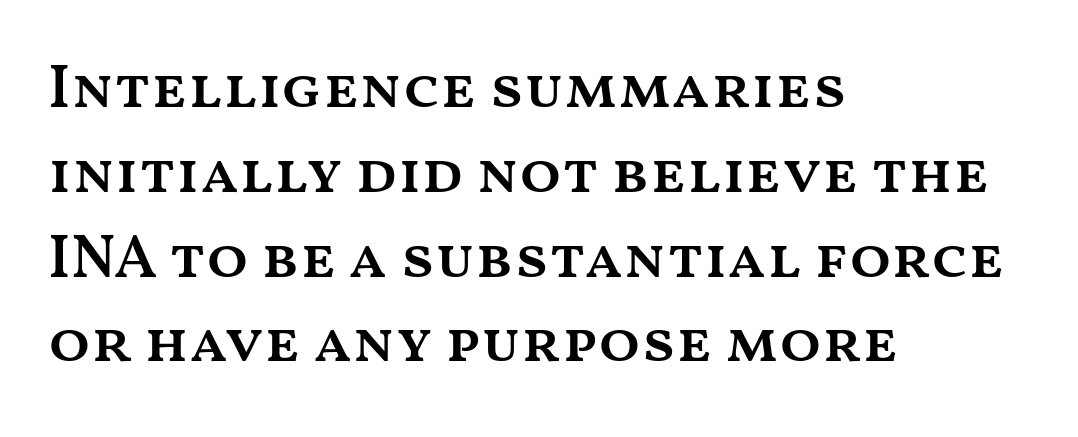
{"italic": "no", "bold": "semi", "weight": "semibold", "width": "wide", "stroke_contrast": "medium", "x_height": "medium", "monospaced": "no", "underline": "no", "align": "left", "line_spacing": "normal", "line_spacing_ratio": 1.39, "letter_spacing": "normal", "letter_spacing_em": 0.0, "glyph_px": 61}
